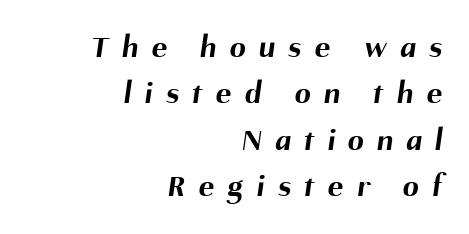
{"serif": "no", "bold": "yes", "weight": "bold", "width": "normal", "stroke_contrast": "medium", "x_height": "medium", "monospaced": "no", "underline": "no", "align": "right", "line_spacing": "normal", "line_spacing_ratio": 1.45, "letter_spacing": "wide", "letter_spacing_em": 0.42, "glyph_px": 32}
